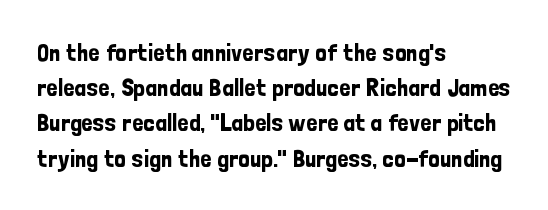
Q: Is the text italic (slanted)? A: No, it is upright.
Q: Is the text underlined? A: No.
Q: How is the paragraph aligned? A: Left-aligned.
Q: Is the spacing between letters normal or unusually wide? A: Normal.
Q: Is the spacing between lines tight, normal or loose? A: Normal.
